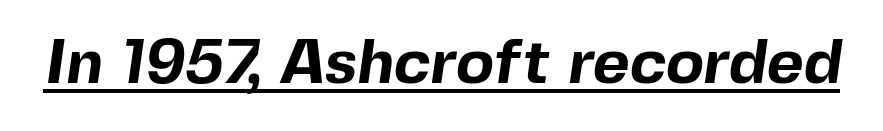
Honestly, the letter spacing is just normal — you wouldn't notice it. The lettering is marked with a stroke running underneath it. Chunky letters — that's bold for sure. Does the type have serifs? No, each stem ends abruptly. Is this a fixed-width face? No — the glyphs have proportional, varying widths.
